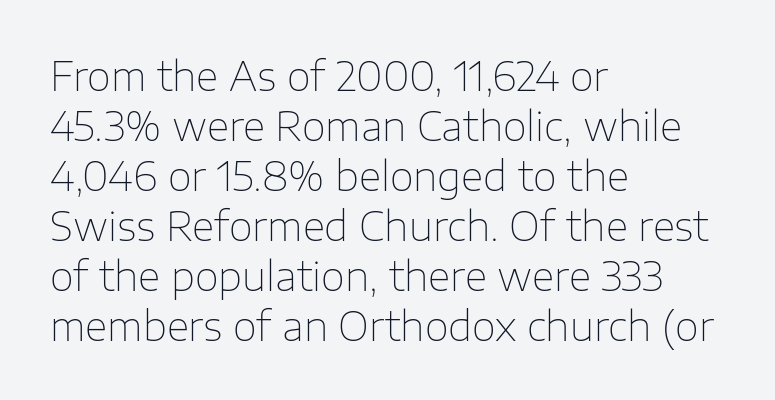
This sample has the flowing, uneven cadence of proportional lettering. The font family rendered here belongs to the sans-serif group. Posture: straight, roman, zero tilt. Line beginnings align vertically; line endings do not. A normal amount of white space separates one row of letters from the next. Nobody drew a line under any word here.
